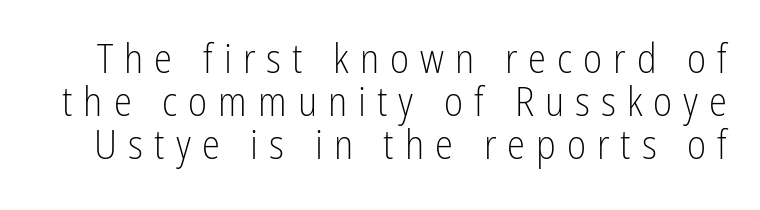
Q: Is the text bold? A: No.
Q: Is the text italic (slanted)? A: No, it is upright.
Q: Is the typeface a serif or a sans-serif typeface? A: Sans-serif.
Q: Is the text underlined? A: No.
Q: Is the spacing between letters normal or unusually wide? A: Unusually wide.
Q: Is the spacing between lines tight, normal or loose? A: Tight.
Q: Width (condensed, normal, or wide)? A: Condensed.
Q: Stroke contrast? A: Low.
Q: x-height? A: Medium.
Q: Monospaced? A: No.
